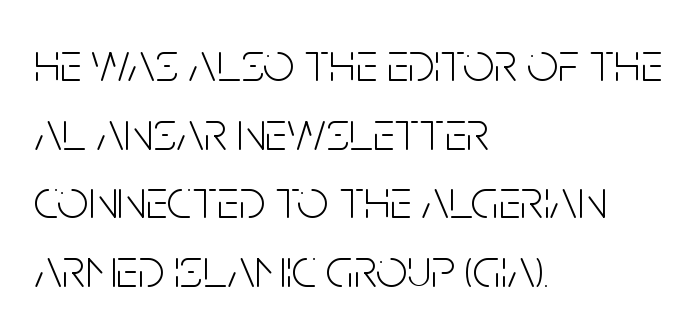
The image shows 55 px light, condensed sans-serif type, upright; set left-aligned, normal line spacing (1.25x), normal letter spacing, not underlined; low stroke contrast and a large x-height.
